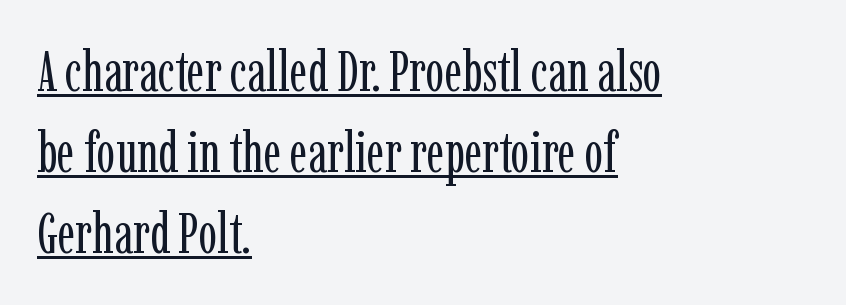
The image shows 56 px regular-weight, condensed serif type, upright; set left-aligned, normal line spacing (1.45x), normal letter spacing, underlined; low stroke contrast and a medium x-height.
